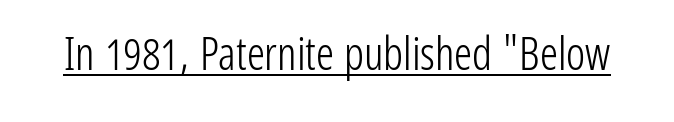
Q: Is the text bold? A: No.
Q: Is the text italic (slanted)? A: No, it is upright.
Q: Is the typeface a serif or a sans-serif typeface? A: Sans-serif.
Q: Is the text underlined? A: Yes.
Q: Is the spacing between letters normal or unusually wide? A: Normal.
Q: Width (condensed, normal, or wide)? A: Condensed.
Q: Stroke contrast? A: Low.
Q: x-height? A: Medium.
Q: Monospaced? A: No.
